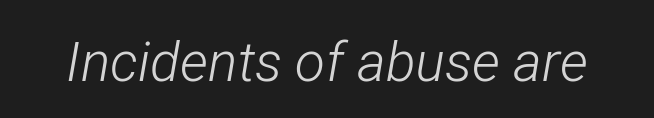
Observe the lean: these are italic letterforms. No heavy texture on the line: the type isn't bold. Here the glyphs are tracked normally, forming tight word shapes. The rendering uses natural spacing where letterforms have individual widths. Check under the words: just untouched page.
